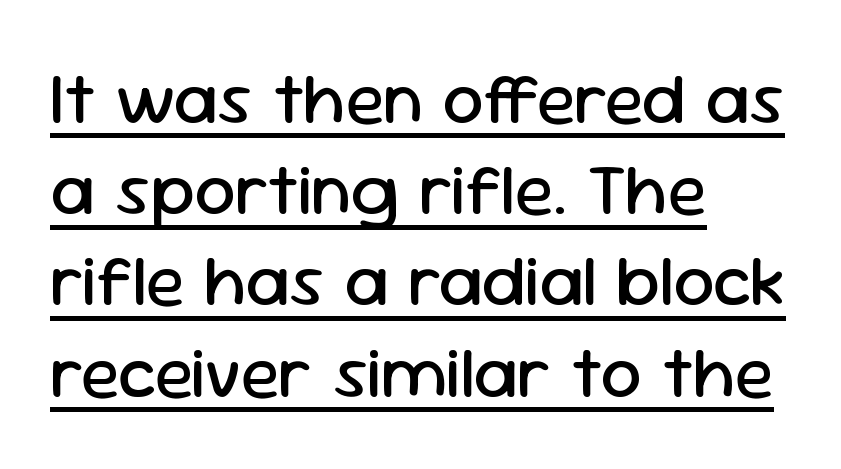
The image shows 73 px regular-weight sans-serif type, upright; set left-aligned, normal line spacing (1.25x), normal letter spacing, underlined; low stroke contrast and a medium x-height.
